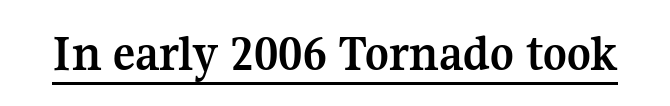
{"serif": "yes", "italic": "no", "bold": "yes", "weight": "semibold", "width": "normal", "stroke_contrast": "medium", "x_height": "medium", "monospaced": "no", "underline": "yes", "letter_spacing": "normal", "letter_spacing_em": 0.0, "glyph_px": 52}
